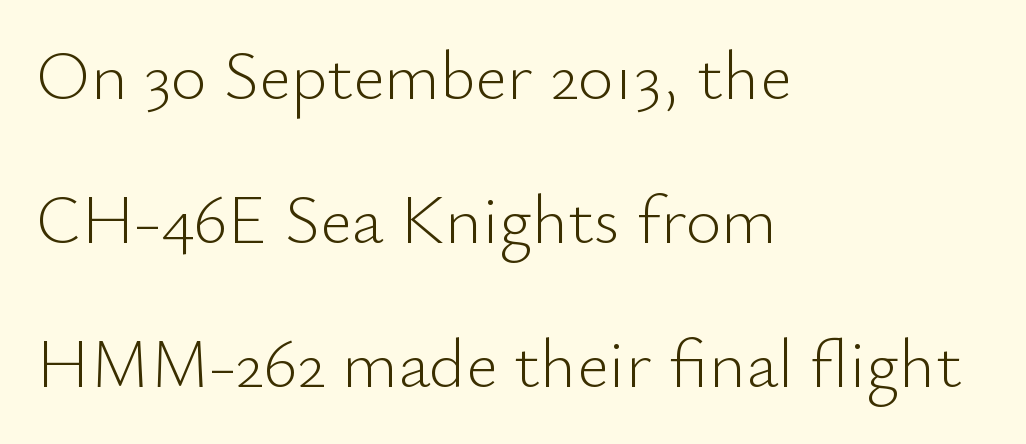
Rows of type keep a wide berth in the vertical direction. No word sits above an underline. Serifs: no, the terminals of the letterforms are clean. Bold? No — there's no thickening of the strokes. Each word holds together tightly as a unit, with standard inter-letter gaps. Ordinary non-slanted type is in use.
